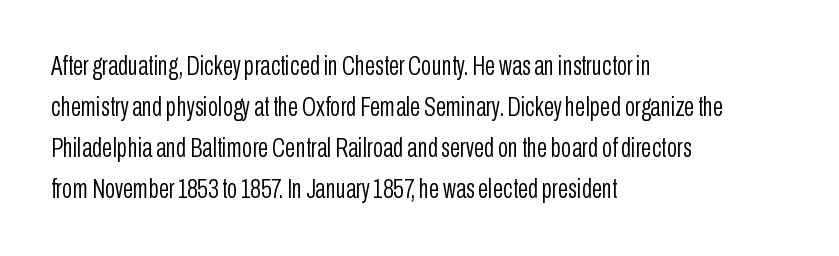
Q: Is the text bold? A: No.
Q: Is the text italic (slanted)? A: No, it is upright.
Q: Is the text underlined? A: No.
Q: How is the paragraph aligned? A: Left-aligned.
Q: Is the spacing between letters normal or unusually wide? A: Normal.
Q: Is the spacing between lines tight, normal or loose? A: Normal.
